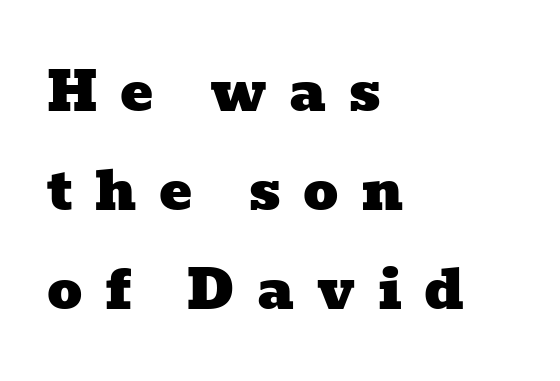
I'd call this a serif setting — the letters wear small feet. The lines are quadded left. The passage shown has open, widely tracked lettering throughout. Rule under the text: the space is simply empty. Note the varied advance widths — an 'i' is clearly narrower than an 'm'.
